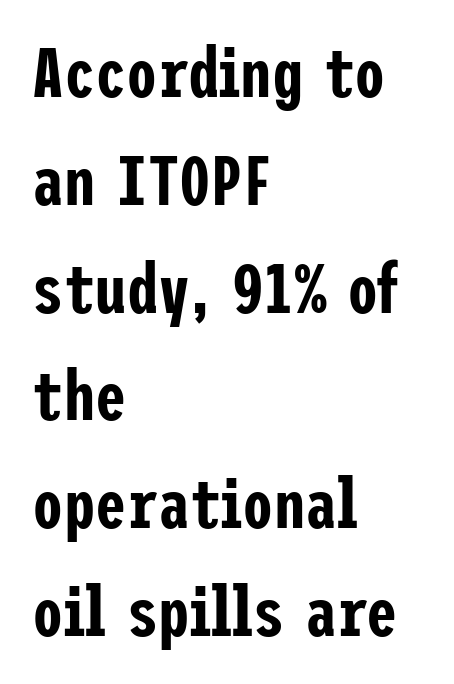
{"serif": "no", "italic": "no", "width": "condensed", "stroke_contrast": "low", "x_height": "medium", "underline": "no", "align": "left", "line_spacing": "normal", "line_spacing_ratio": 1.54, "letter_spacing": "normal", "letter_spacing_em": 0.0, "glyph_px": 70}
